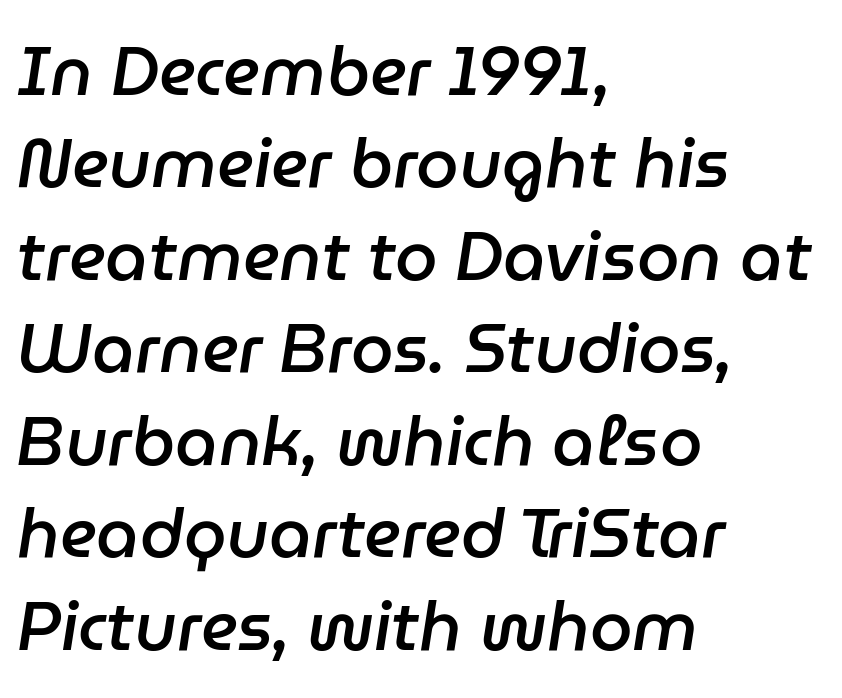
Q: Is the text bold? A: Semi-bold.
Q: Is the text italic (slanted)? A: Yes, it leans right by about 9 degrees.
Q: Is the text underlined? A: No.
Q: How is the paragraph aligned? A: Left-aligned.
Q: Is the spacing between letters normal or unusually wide? A: Normal.
Q: Is the spacing between lines tight, normal or loose? A: Normal.
Q: Width (condensed, normal, or wide)? A: Normal.
Q: Stroke contrast? A: Low.
Q: x-height? A: Medium.
Q: Monospaced? A: No.
